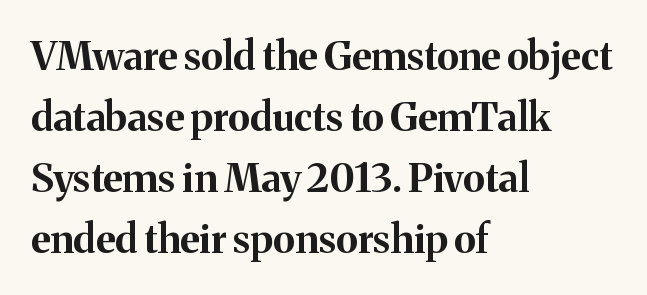
The space directly below the letters is spotless. Normally led — the rows are evenly, conventionally spaced. Proportional: the letters do not fall into vertical columns. This rendering employs a face with finishing strokes, i.e., a serif.
